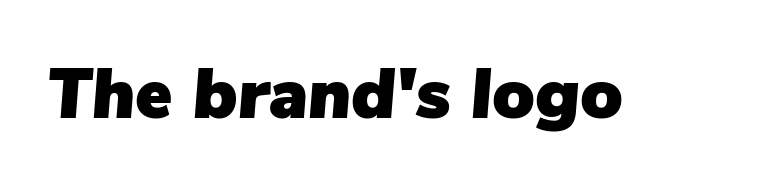
This sample uses an oblique cut, with every glyph tilted off the vertical. This sample has the flowing, uneven cadence of proportional lettering. Rule under the text: the space is simply empty. The letters sit at their default tracking, neither squeezed nor spread.
